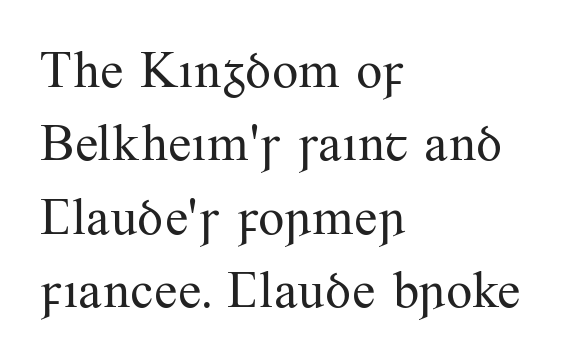
The image shows 52 px regular-weight serif type, upright; set left-aligned, normal line spacing (1.41x), normal letter spacing, not underlined; medium stroke contrast and a small x-height.
